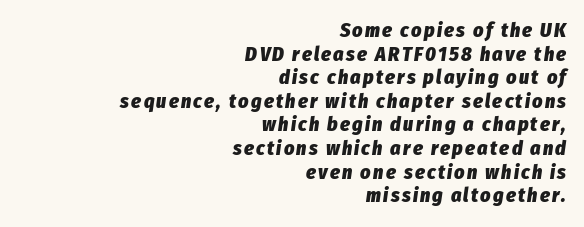
{"italic": "yes", "lean": "right", "slant_degrees": 8, "bold": "yes", "underline": "no", "align": "right", "line_spacing_ratio": 1.18, "glyph_px": 20}
